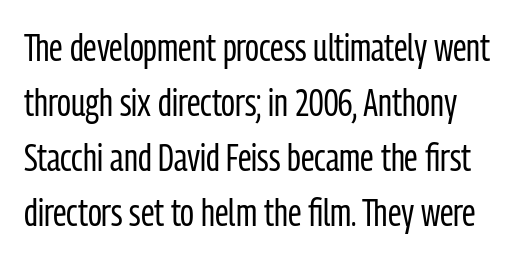
{"serif": "no", "italic": "no", "bold": "no", "weight": "regular", "width": "condensed", "stroke_contrast": "low", "x_height": "medium", "monospaced": "no", "underline": "no", "line_spacing": "normal", "line_spacing_ratio": 1.45, "letter_spacing": "normal", "letter_spacing_em": 0.0, "glyph_px": 38}
